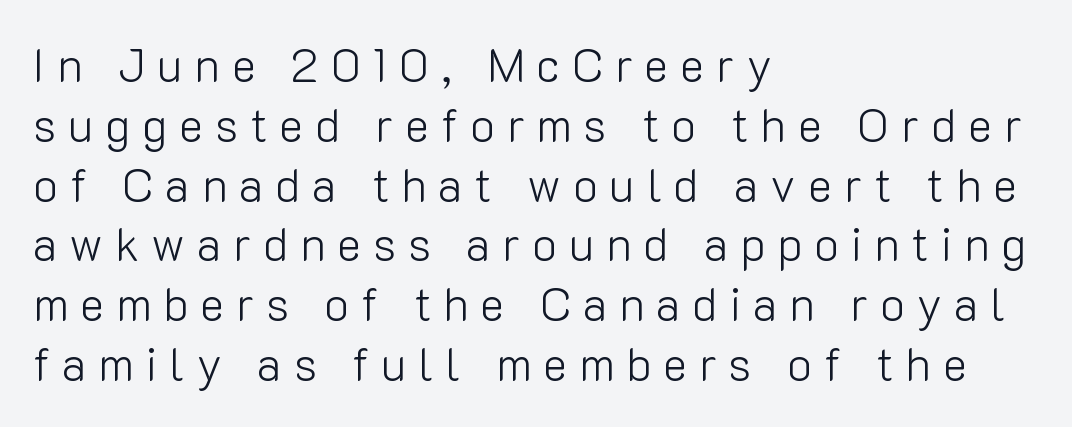
Q: Is the text bold? A: No.
Q: Is the text italic (slanted)? A: No, it is upright.
Q: Is the typeface a serif or a sans-serif typeface? A: Sans-serif.
Q: Is the text underlined? A: No.
Q: How is the paragraph aligned? A: Left-aligned.
Q: Is the spacing between letters normal or unusually wide? A: Unusually wide.
Q: Is the spacing between lines tight, normal or loose? A: Normal.
Q: Width (condensed, normal, or wide)? A: Normal.
Q: Stroke contrast? A: Low.
Q: x-height? A: Medium.
Q: Monospaced? A: No.
